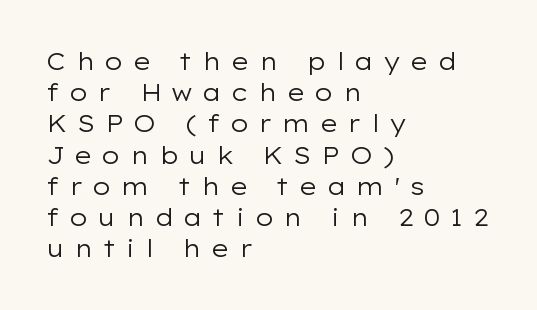
{"italic": "no", "bold": "no", "underline": "no", "align": "left", "line_spacing": "normal", "line_spacing_ratio": 1.3, "letter_spacing": "wide", "letter_spacing_em": 0.39, "glyph_px": 24}
